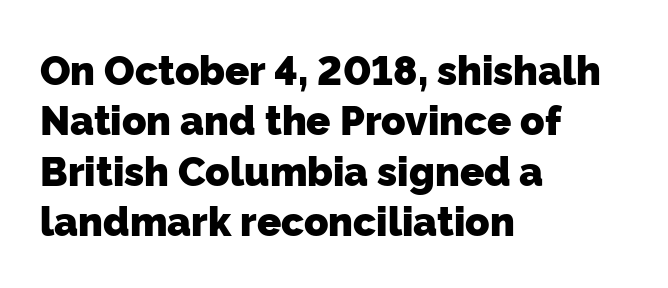
The rendering anchors every line to the left-hand side. As a designer I'd log this as weight 700, bold. The horizontal fit of the characters is conventional and even. This block has exactly the height ordinary leading produces. Proportional: the letters do not fall into vertical columns.
